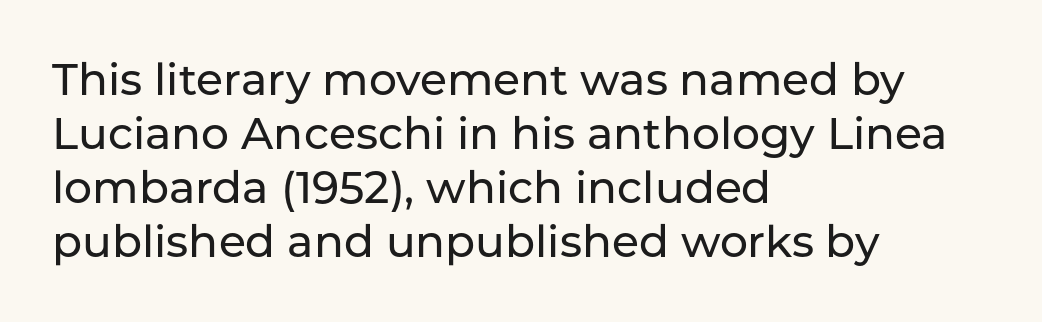
Each word holds together tightly as a unit, with standard inter-letter gaps. Each row of text sits above clean, open space. Italic? Not at all — the glyphs are vertical. Alignment: flush left. The font family rendered here belongs to the sans-serif group.
